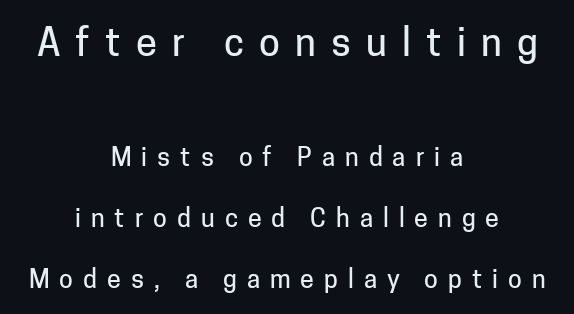
Q: Is the text italic (slanted)? A: No, it is upright.
Q: Is the typeface a serif or a sans-serif typeface? A: Sans-serif.
Q: Is the text underlined? A: No.
Q: How is the paragraph aligned? A: Centered.
Q: Is the spacing between letters normal or unusually wide? A: Unusually wide.
Q: Is the spacing between lines tight, normal or loose? A: Loose.
Q: Which block of text is set in a larger size, the first (top) or the second (bottom)? A: The first (top) one.
Q: Width (condensed, normal, or wide)? A: Normal.
Q: Stroke contrast? A: Low.
Q: x-height? A: Medium.
Q: Monospaced? A: No.
